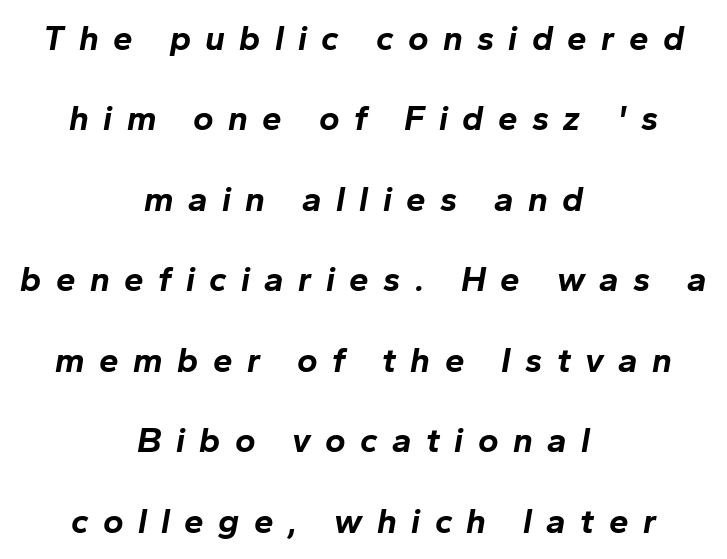
The passage shown is typed in a proportional face where columns would drift. Glance below the letters and you will spot only blank space. Where is the straight margin? There isn't one; the lines are centered. A typesetter would mark this as italic. If you measured baseline to baseline, you'd find a long distance. Between one letter and the next there's a generous, obvious gap.
